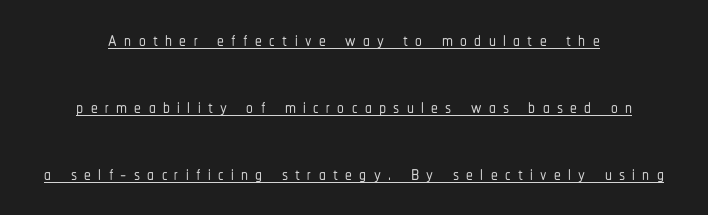
The image shows 27 px text type, upright; set centered, loose line spacing (2.48x), unusually wide letter spacing (+0.27 em), underlined.
